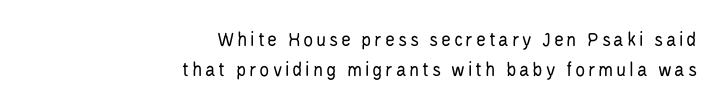
The image shows 21 px text type, upright; set right-aligned, normal line spacing (1.44x), not underlined.
